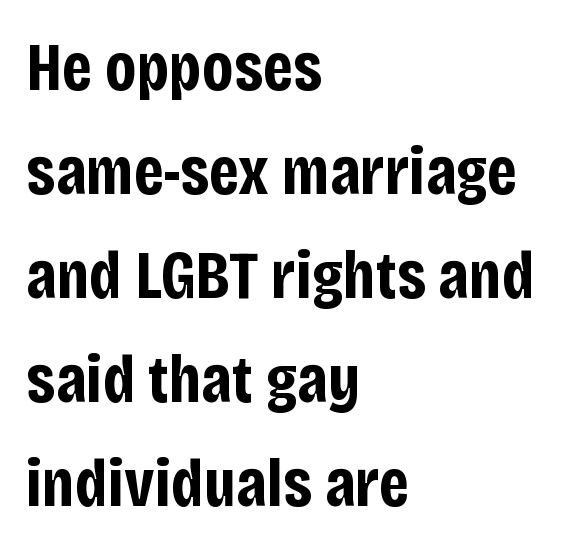
Q: Is the text bold? A: Yes.
Q: Is the text italic (slanted)? A: No, it is upright.
Q: Is the typeface a serif or a sans-serif typeface? A: Sans-serif.
Q: Is the text underlined? A: No.
Q: How is the paragraph aligned? A: Left-aligned.
Q: Is the spacing between letters normal or unusually wide? A: Normal.
Q: Is the spacing between lines tight, normal or loose? A: Normal.
Q: Width (condensed, normal, or wide)? A: Condensed.
Q: Stroke contrast? A: Low.
Q: x-height? A: Large.
Q: Monospaced? A: No.
